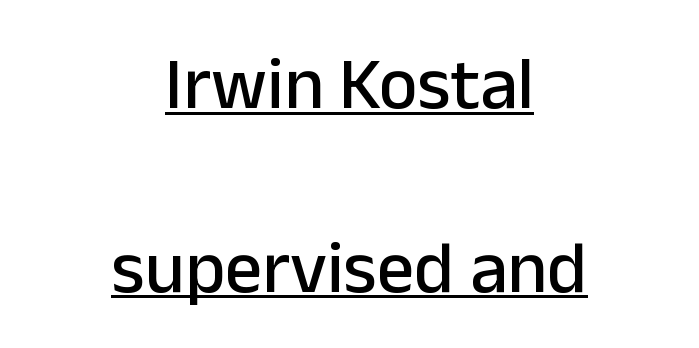
{"serif": "no", "italic": "no", "width": "normal", "stroke_contrast": "low", "x_height": "medium", "monospaced": "no", "underline": "yes", "align": "center", "line_spacing": "loose", "line_spacing_ratio": 2.48, "letter_spacing": "normal", "letter_spacing_em": 0.0, "glyph_px": 74}
